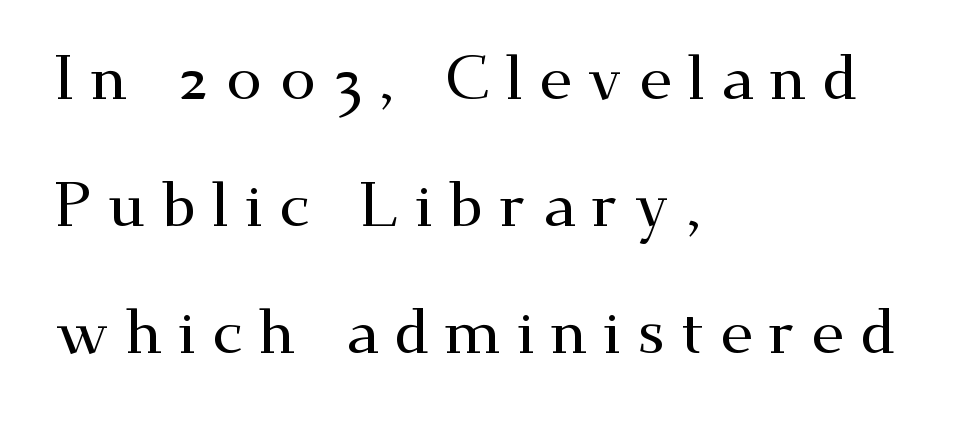
The tracking jumps out immediately: characters are airy and widely separated. Varying glyph widths throughout — classic text-font behaviour. Note: serifs present on the glyphs. The lettering holds an erect, upright posture throughout.
